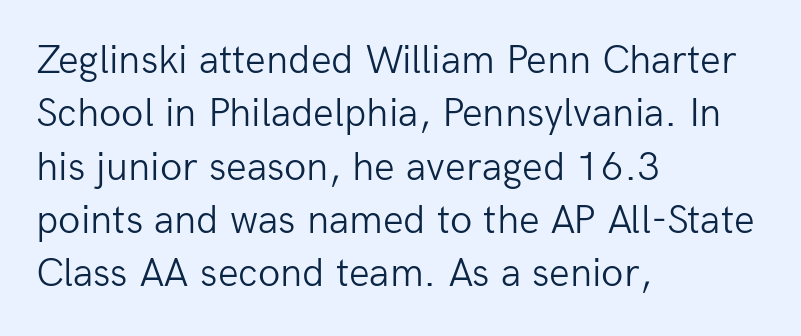
This reads as an unemphasized weight, regular at the heaviest. Notice how the passage keeps a crisp vertical edge on the left only. Evenly set lines give the paragraph a standard silhouette. No extra tracking has been applied to these lines.
